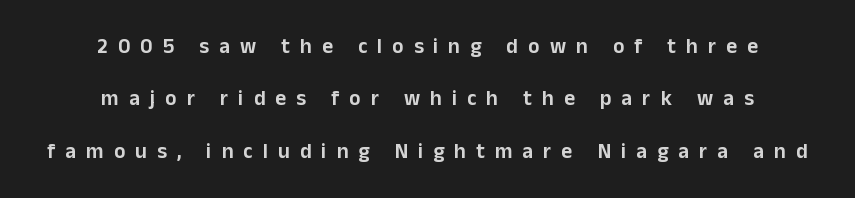
The image shows 21 px text type, upright; set centered, loose line spacing (2.5x), unusually wide letter spacing (+0.48 em), not underlined.
